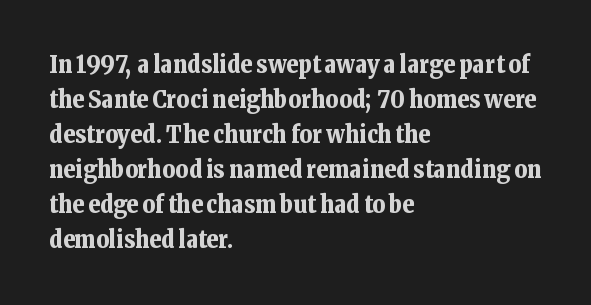
{"italic": "no", "bold": "yes", "underline": "no", "align": "left", "line_spacing": "normal", "line_spacing_ratio": 1.46, "letter_spacing": "normal", "letter_spacing_em": 0.0, "glyph_px": 24}
